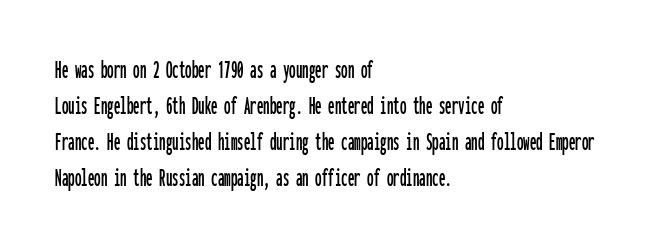
Q: Is the text italic (slanted)? A: No, it is upright.
Q: Is the text underlined? A: No.
Q: How is the paragraph aligned? A: Left-aligned.
Q: Is the spacing between letters normal or unusually wide? A: Normal.
Q: Is the spacing between lines tight, normal or loose? A: Normal.
